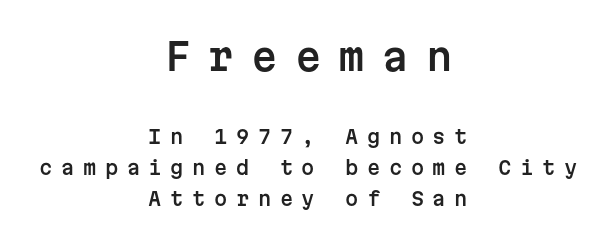
{"serif": "no", "italic": "no", "width": "normal", "stroke_contrast": "low", "x_height": "medium", "monospaced": "yes", "underline": "no", "align": "center", "line_spacing": "normal", "line_spacing_ratio": 1.62, "letter_spacing": "wide", "letter_spacing_em": 0.45, "larger_block": "first", "size_ratio": 2.0, "glyph_px": 38}
